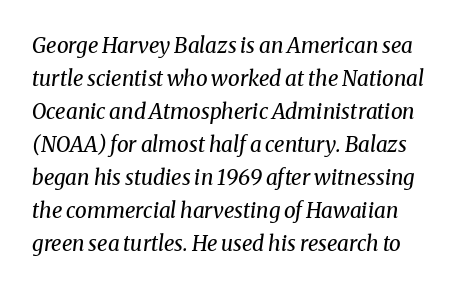
Q: Is the text bold? A: No.
Q: Is the text italic (slanted)? A: Yes, it leans right by about 8 degrees.
Q: Is the text underlined? A: No.
Q: Is the spacing between letters normal or unusually wide? A: Normal.
Q: Is the spacing between lines tight, normal or loose? A: Normal.
